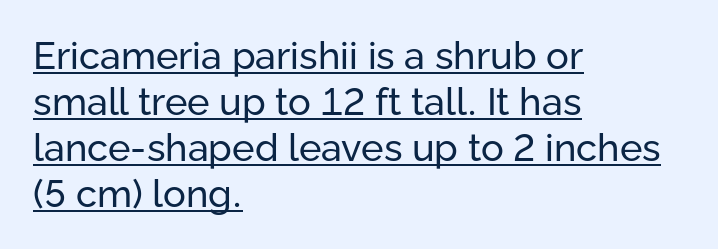
Q: Is the text bold? A: No.
Q: Is the text italic (slanted)? A: No, it is upright.
Q: Is the typeface a serif or a sans-serif typeface? A: Sans-serif.
Q: Is the text underlined? A: Yes.
Q: How is the paragraph aligned? A: Left-aligned.
Q: Is the spacing between letters normal or unusually wide? A: Normal.
Q: Width (condensed, normal, or wide)? A: Normal.
Q: Stroke contrast? A: Low.
Q: x-height? A: Medium.
Q: Monospaced? A: No.
